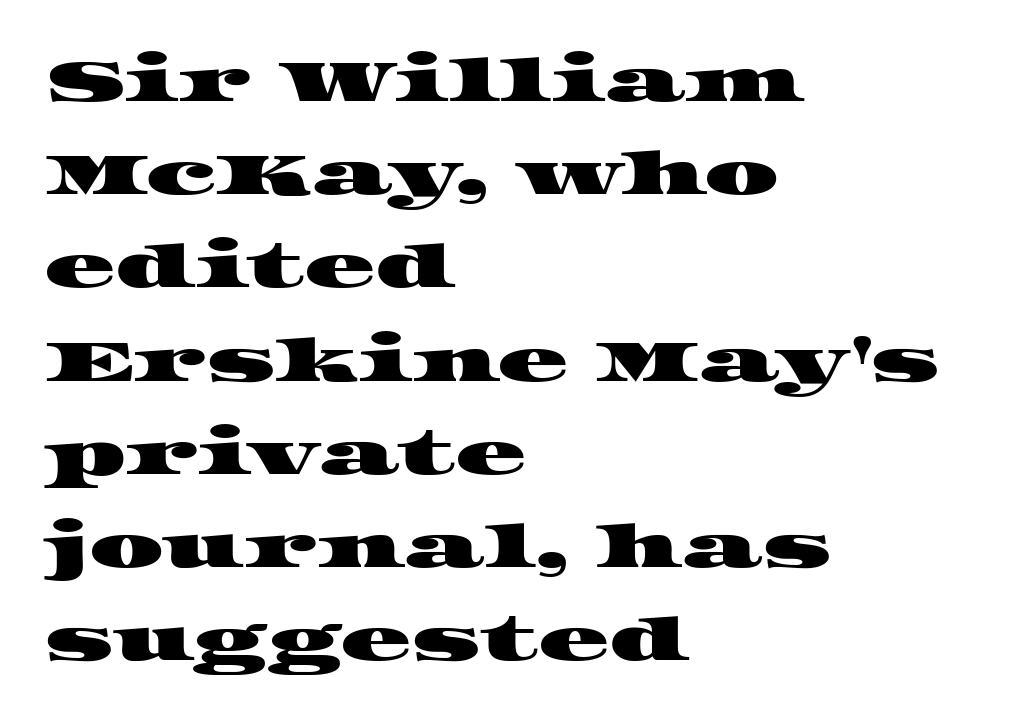
Q: Is the typeface a serif or a sans-serif typeface? A: Serif.
Q: Is the text underlined? A: No.
Q: How is the paragraph aligned? A: Left-aligned.
Q: Is the spacing between letters normal or unusually wide? A: Normal.
Q: Is the spacing between lines tight, normal or loose? A: Normal.
Q: Width (condensed, normal, or wide)? A: Wide.
Q: Stroke contrast? A: High.
Q: x-height? A: Large.
Q: Monospaced? A: No.
